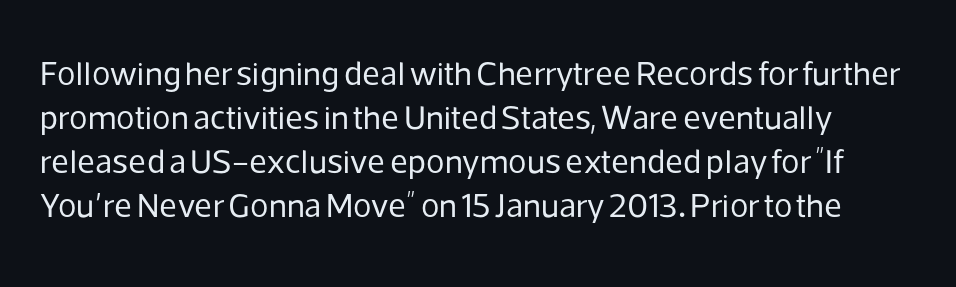
Underlining? Definitely not there. Letterform terminals end flat and unadorned throughout the passage. Evenly set lines give the paragraph a standard silhouette. These lines keep a tight, regular rhythm from letter to letter.
